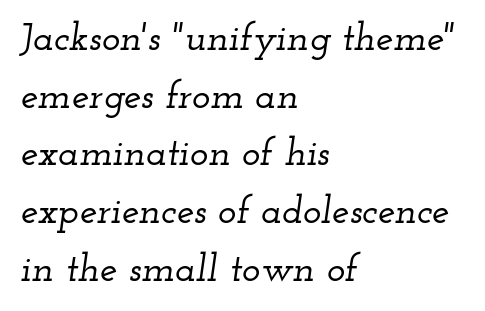
Compared with typical body copy, the letter spacing here is the same. The paragraph has a hard left edge and a soft right edge. Do the characters align in a grid? No, the font is proportional. Slanted lettering throughout. How would I describe the line gaps? Plain and ordinary.
